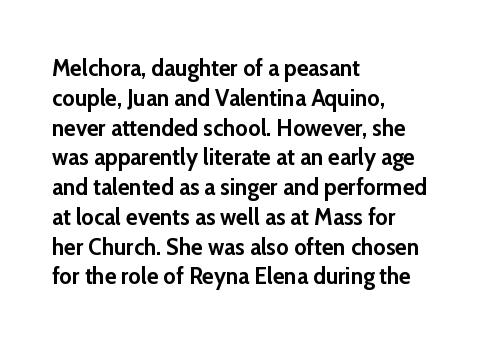
Q: Is the text bold? A: Yes.
Q: Is the text italic (slanted)? A: No, it is upright.
Q: Is the text underlined? A: No.
Q: How is the paragraph aligned? A: Left-aligned.
Q: Is the spacing between letters normal or unusually wide? A: Normal.
